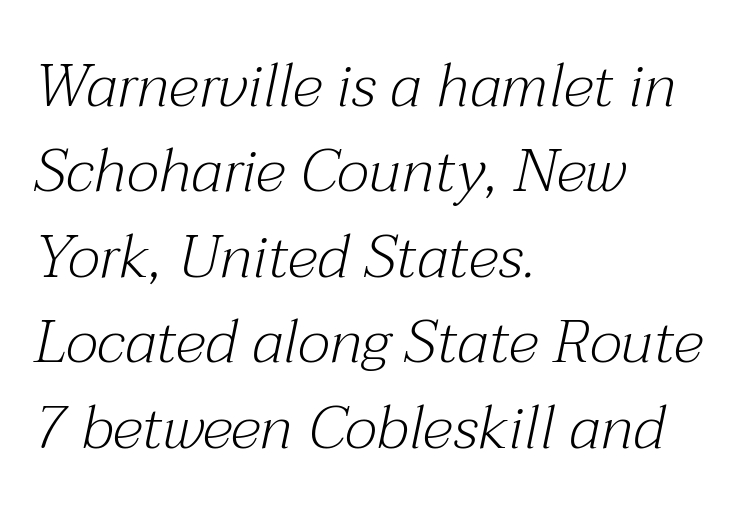
If you drew a line through each stem, it would be angled. Line starts are locked; line ends wander. Summary of vertical rhythm: regular, with standard interline spacing. The face used here is proportionally spaced, like ordinary book or web type.
